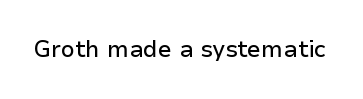
Each word holds together tightly as a unit, with standard inter-letter gaps. Posture: upright roman. The specimen omits any rule beneath the text block's lines.
